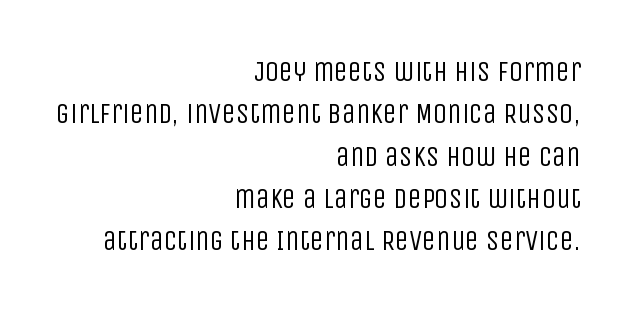
Q: Is the text bold? A: No.
Q: Is the text italic (slanted)? A: No, it is upright.
Q: Is the typeface a serif or a sans-serif typeface? A: Sans-serif.
Q: Is the text underlined? A: No.
Q: How is the paragraph aligned? A: Right-aligned.
Q: Is the spacing between letters normal or unusually wide? A: Normal.
Q: Is the spacing between lines tight, normal or loose? A: Normal.
Q: Width (condensed, normal, or wide)? A: Condensed.
Q: Stroke contrast? A: Low.
Q: x-height? A: Large.
Q: Monospaced? A: No.
